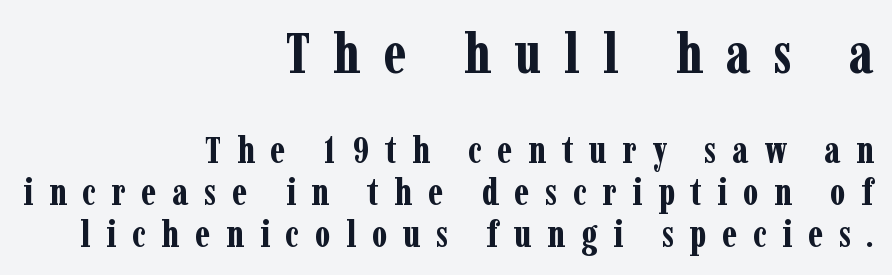
Block one is the big one; block two sits smaller underneath. Quick note: not italic, upright. The letters are bold, with thick, heavy strokes. The ragged edge is on the left, which tells us the setting is flush right. Typographically, this falls in the serif category.
